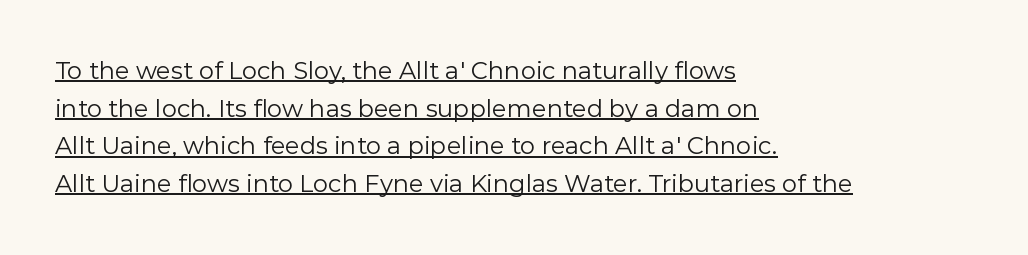
These lines stack with their left ends in a neat column. Italic: no, the glyphs are upright roman. Regular leading. The string is rendered with underlining switched on. The characters are drawn with everyday or finer stroke widths.
